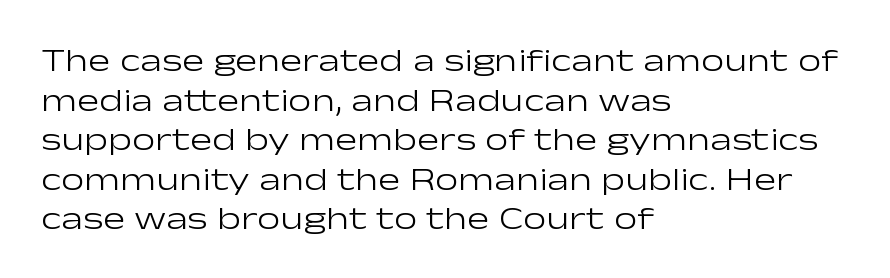
{"serif": "no", "italic": "no", "bold": "no", "weight": "light", "width": "wide", "stroke_contrast": "low", "x_height": "medium", "monospaced": "no", "underline": "no", "align": "left", "line_spacing_ratio": 1.2, "letter_spacing": "normal", "letter_spacing_em": 0.0, "glyph_px": 33}
